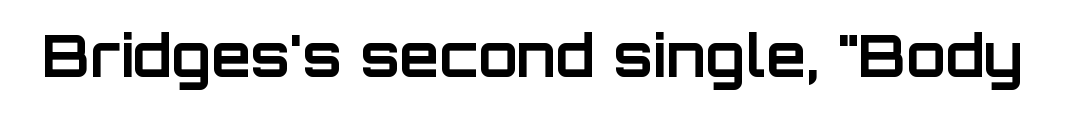
Q: Is the text bold? A: Yes.
Q: Is the text italic (slanted)? A: No, it is upright.
Q: Is the typeface a serif or a sans-serif typeface? A: Sans-serif.
Q: Is the text underlined? A: No.
Q: Is the spacing between letters normal or unusually wide? A: Normal.
Q: Width (condensed, normal, or wide)? A: Normal.
Q: Stroke contrast? A: Low.
Q: x-height? A: Large.
Q: Monospaced? A: No.
